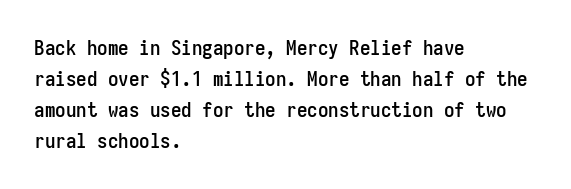
The image shows 21 px text type, upright; set left-aligned, normal line spacing (1.48x), normal letter spacing, not underlined.
